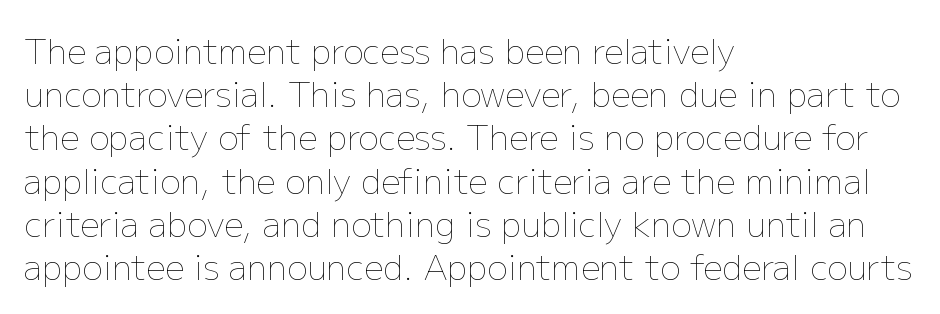
The image shows 34 px thin type, upright; set left-aligned, normal line spacing (1.27x), normal letter spacing, not underlined; low stroke contrast and a medium x-height.
